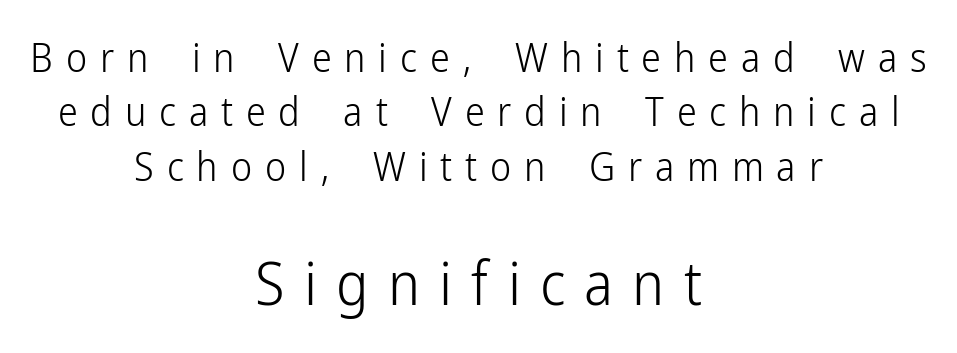
The image shows 60 px light, condensed sans-serif type, upright; set centered, normal line spacing (1.36x), unusually wide letter spacing (+0.32 em), not underlined; the second (bottom) block is 1.5x larger; low stroke contrast and a medium x-height.
